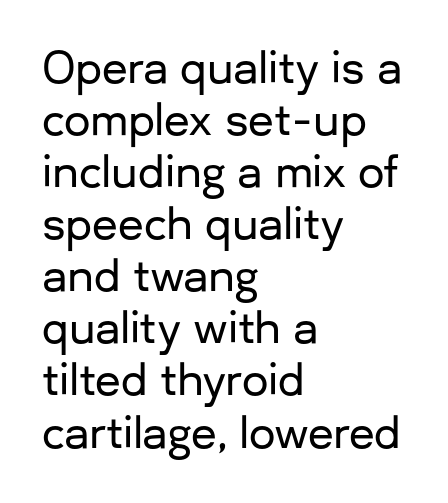
Q: Is the text italic (slanted)? A: No, it is upright.
Q: Is the typeface a serif or a sans-serif typeface? A: Sans-serif.
Q: Is the text underlined? A: No.
Q: How is the paragraph aligned? A: Left-aligned.
Q: Is the spacing between letters normal or unusually wide? A: Normal.
Q: Width (condensed, normal, or wide)? A: Normal.
Q: Stroke contrast? A: Low.
Q: x-height? A: Medium.
Q: Monospaced? A: No.
